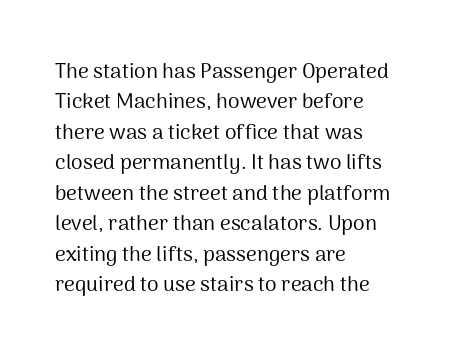
Q: Is the text bold? A: No.
Q: Is the text italic (slanted)? A: No, it is upright.
Q: Is the text underlined? A: No.
Q: How is the paragraph aligned? A: Left-aligned.
Q: Is the spacing between letters normal or unusually wide? A: Normal.
Q: Is the spacing between lines tight, normal or loose? A: Normal.
